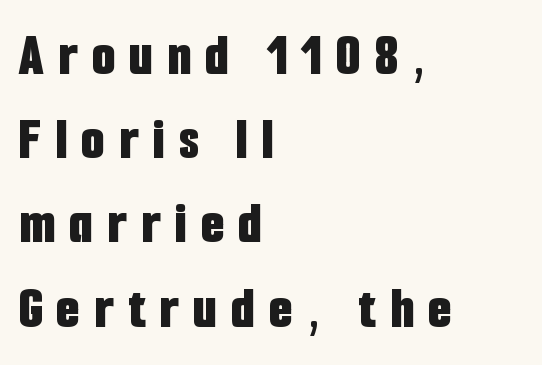
Where is the straight margin? On the left. Ordinary non-slanted type is in use. Baseline-to-baseline distance is the conventional proportion of letter height. Has an underline been added? It has not.
